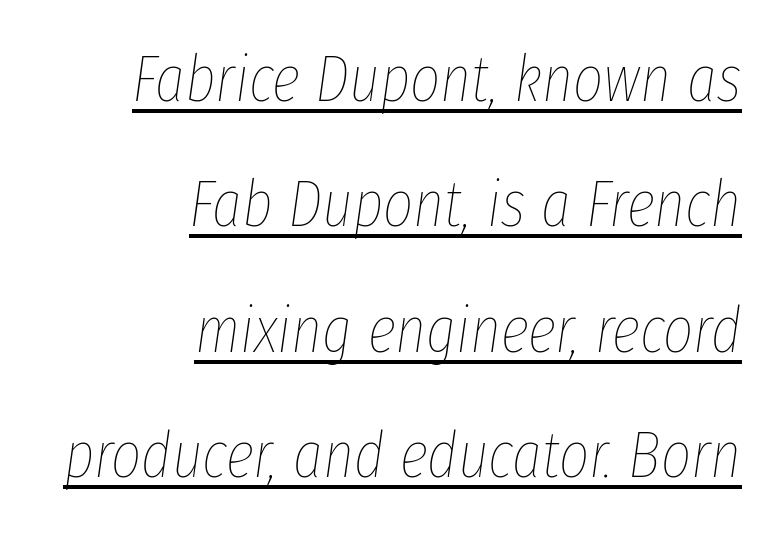
Q: Is the text bold? A: No.
Q: Is the text italic (slanted)? A: Yes, it leans right by about 8 degrees.
Q: Is the text underlined? A: Yes.
Q: How is the paragraph aligned? A: Right-aligned.
Q: Is the spacing between letters normal or unusually wide? A: Normal.
Q: Is the spacing between lines tight, normal or loose? A: Loose.
Q: Width (condensed, normal, or wide)? A: Condensed.
Q: Stroke contrast? A: Low.
Q: x-height? A: Medium.
Q: Monospaced? A: No.
